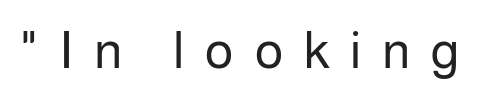
The image shows 52 px regular-weight sans-serif type, upright; set unusually wide letter spacing (+0.4 em), not underlined; low stroke contrast and a medium x-height.
